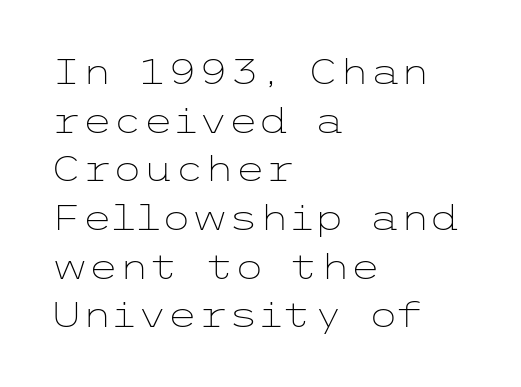
{"serif": "no", "italic": "no", "bold": "no", "weight": "light", "width": "wide", "stroke_contrast": "low", "x_height": "medium", "underline": "no", "align": "left", "line_spacing": "normal", "line_spacing_ratio": 1.39, "letter_spacing": "normal", "letter_spacing_em": 0.0, "glyph_px": 35}
